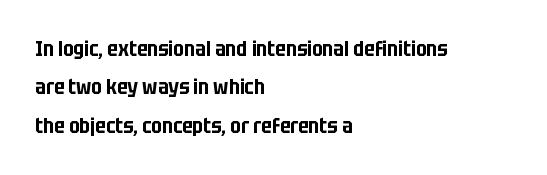
{"italic": "no", "underline": "no", "align": "left", "line_spacing_ratio": 1.83, "letter_spacing": "normal", "letter_spacing_em": 0.0, "glyph_px": 21}
